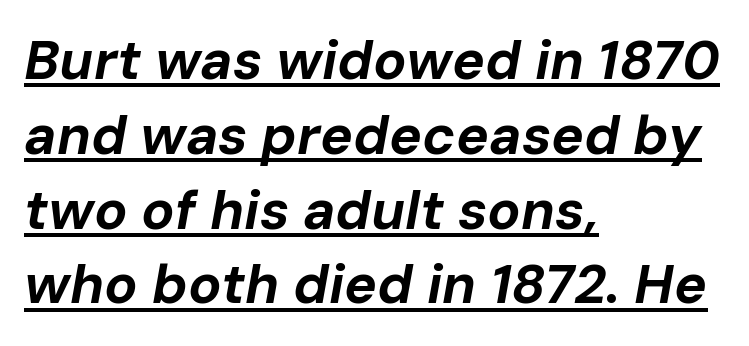
{"italic": "yes", "lean": "right", "slant_degrees": 10, "bold": "yes", "weight": "bold", "width": "normal", "stroke_contrast": "low", "x_height": "medium", "monospaced": "no", "underline": "yes", "align": "left", "line_spacing": "normal", "line_spacing_ratio": 1.36, "letter_spacing": "normal", "letter_spacing_em": 0.0, "glyph_px": 55}
